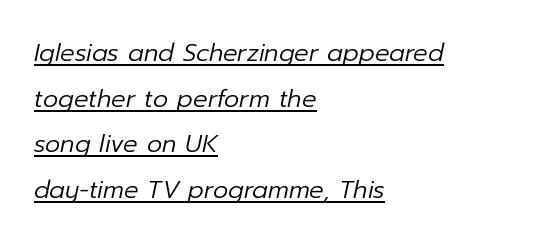
Q: Is the text bold? A: No.
Q: Is the text italic (slanted)? A: Yes, it leans right by about 12 degrees.
Q: Is the text underlined? A: Yes.
Q: How is the paragraph aligned? A: Left-aligned.
Q: Is the spacing between letters normal or unusually wide? A: Normal.
Q: Is the spacing between lines tight, normal or loose? A: Loose.
